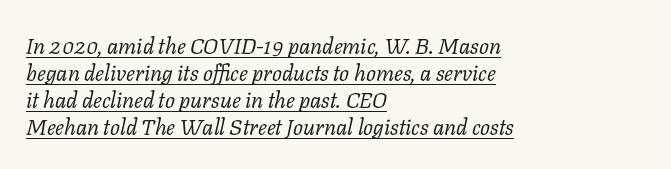
A typesetter would mark this as italic. The font sits on the lighter half of the weight spectrum, regular included. A continuous stroke trails under the words, as in a hyperlink. The setting favours the left margin, as ordinary paragraphs usually do. Nobody touched the tracking dial on this one.
